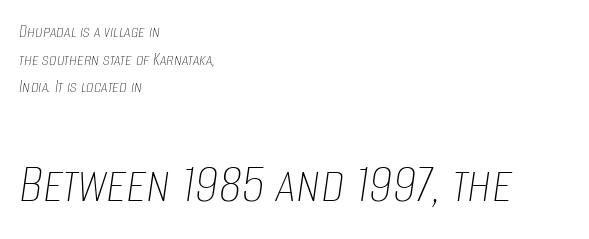
Lines of text with bare space underneath. Vertically, the passage feels balanced, rows spaced as you'd expect. Posture: slanted. Is the lower block the larger one? Yes — the lower block carries the bigger type.
